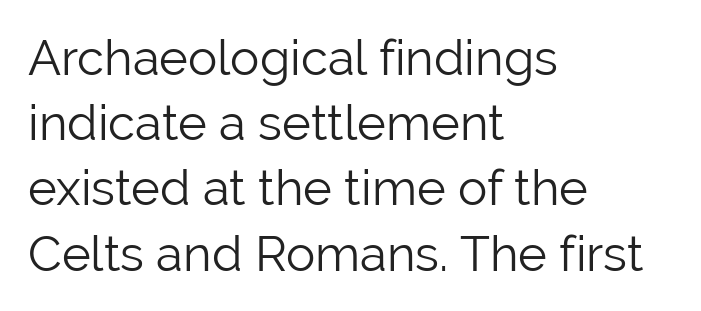
The gaps between neighbouring characters are ordinary and unremarkable. Students, observe: this is what conventionally led text looks like. You could not count columns in this text — the font is proportionally spaced. The font family rendered here belongs to the sans-serif group. Line beginnings align vertically; line endings do not.
